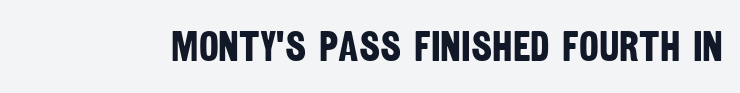
Underlining? Definitely not there. Short note: letters normally spaced. Heavy-handed strokes throughout: this text is bold. Are there feet on the stems? There aren't — it's a sans. Spacing verdict: proportional, widths tailored to each character.
